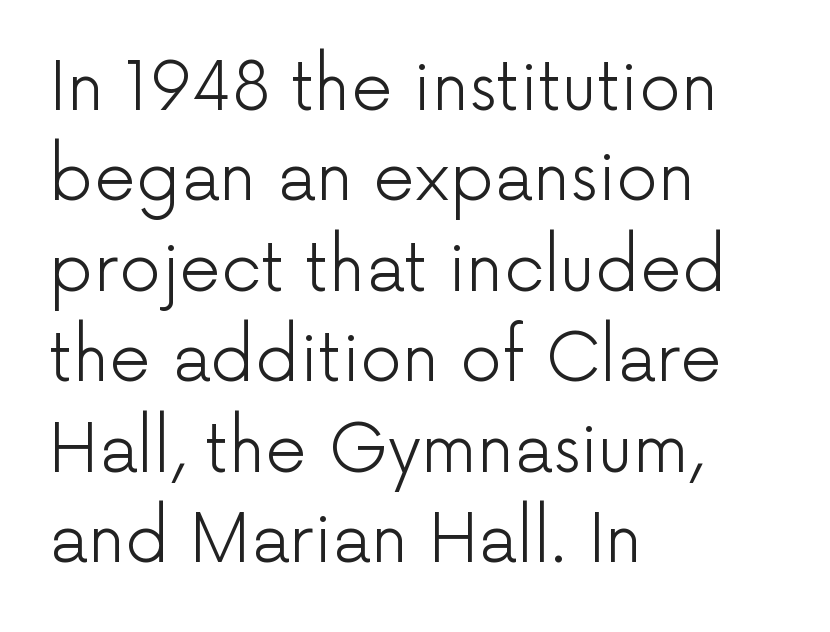
Weight: in the light-to-regular range. Notice how the passage keeps a crisp vertical edge on the left only. Letterform terminals end flat and unadorned throughout the passage. The face used here is proportionally spaced, like ordinary book or web type. In terms of letterspacing, this is plain default setting. Bare-footed words on every line.
